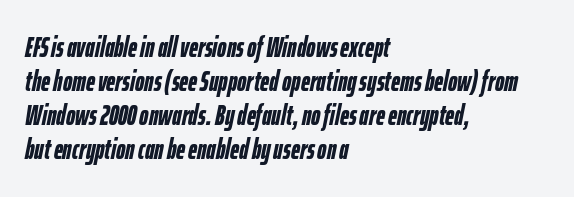
The image shows 28 px semibold, condensed type, italic (leaning right); set left-aligned, line spacing 1.21x, normal letter spacing, not underlined; low stroke contrast and a medium x-height.
